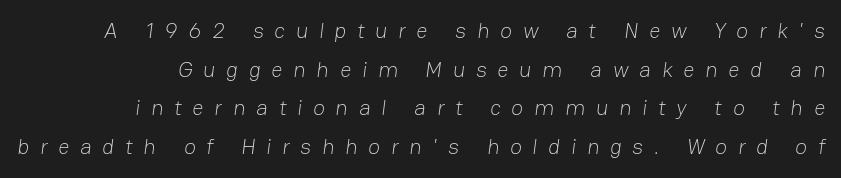
What stands out about the letter spacing? Its width — letters are far apart. The typesetting does not lean heavy: it is not bold. Nobody drew a line under any word here.
